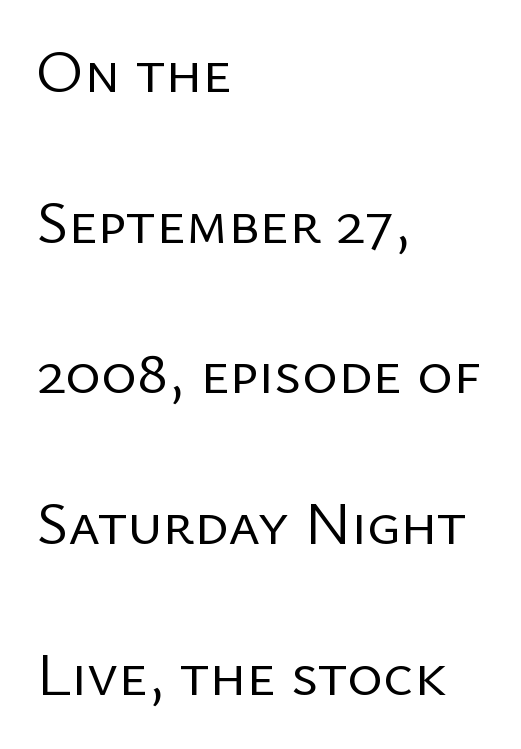
Q: Is the text bold? A: No.
Q: Is the text italic (slanted)? A: No, it is upright.
Q: Is the typeface a serif or a sans-serif typeface? A: Sans-serif.
Q: Is the text underlined? A: No.
Q: How is the paragraph aligned? A: Left-aligned.
Q: Is the spacing between letters normal or unusually wide? A: Normal.
Q: Is the spacing between lines tight, normal or loose? A: Loose.
Q: Width (condensed, normal, or wide)? A: Normal.
Q: Stroke contrast? A: Low.
Q: x-height? A: Medium.
Q: Monospaced? A: No.
